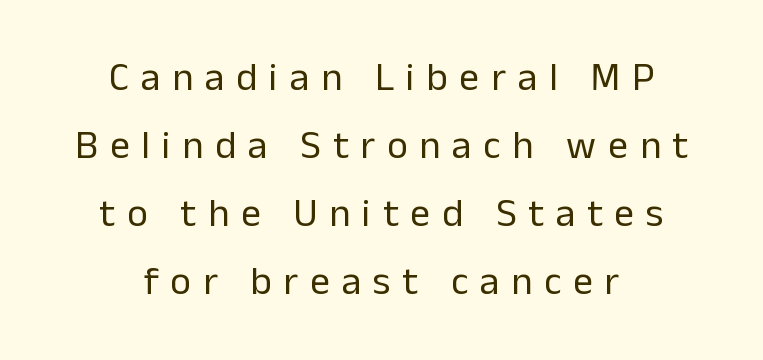
{"serif": "no", "italic": "no", "bold": "no", "weight": "regular", "width": "normal", "stroke_contrast": "low", "x_height": "medium", "monospaced": "no", "underline": "no", "align": "center", "line_spacing": "normal", "line_spacing_ratio": 1.7, "letter_spacing": "wide", "letter_spacing_em": 0.29, "glyph_px": 40}
